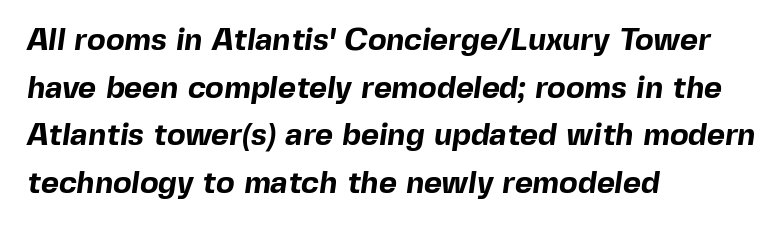
{"serif": "no", "bold": "yes", "weight": "bold", "width": "normal", "x_height": "medium", "monospaced": "no", "underline": "no", "align": "left", "line_spacing": "normal", "line_spacing_ratio": 1.54, "letter_spacing": "normal", "letter_spacing_em": 0.0, "glyph_px": 31}
